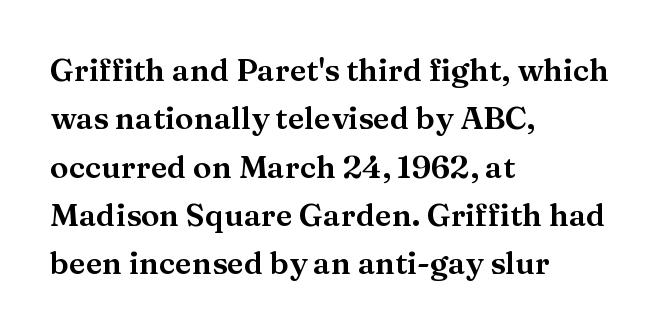
{"serif": "yes", "italic": "no", "width": "wide", "stroke_contrast": "medium", "x_height": "medium", "monospaced": "no", "underline": "no", "align": "left", "line_spacing": "normal", "line_spacing_ratio": 1.56, "letter_spacing": "normal", "letter_spacing_em": 0.0, "glyph_px": 31}
